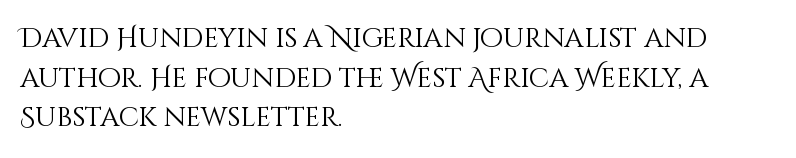
The image shows 27 px text type, upright; set left-aligned, normal line spacing (1.47x), normal letter spacing, not underlined.
